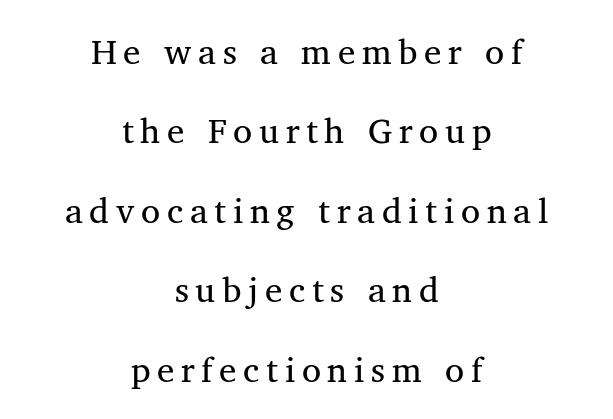
Q: Is the text bold? A: No.
Q: Is the typeface a serif or a sans-serif typeface? A: Serif.
Q: Is the text underlined? A: No.
Q: How is the paragraph aligned? A: Centered.
Q: Is the spacing between lines tight, normal or loose? A: Loose.
Q: Width (condensed, normal, or wide)? A: Normal.
Q: Stroke contrast? A: Medium.
Q: x-height? A: Medium.
Q: Monospaced? A: No.
